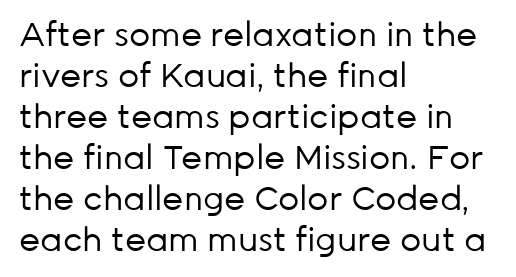
{"serif": "no", "italic": "no", "bold": "no", "weight": "regular", "width": "normal", "stroke_contrast": "low", "x_height": "medium", "monospaced": "no", "underline": "no", "align": "left", "line_spacing_ratio": 1.24, "letter_spacing": "normal", "letter_spacing_em": 0.0, "glyph_px": 33}
